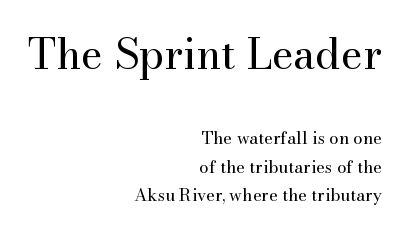
{"serif": "yes", "italic": "no", "bold": "no", "weight": "regular", "width": "normal", "stroke_contrast": "medium", "x_height": "small", "monospaced": "no", "underline": "no", "align": "right", "line_spacing": "normal", "line_spacing_ratio": 1.66, "letter_spacing": "normal", "letter_spacing_em": 0.0, "larger_block": "first", "size_ratio": 2.47, "glyph_px": 42}
